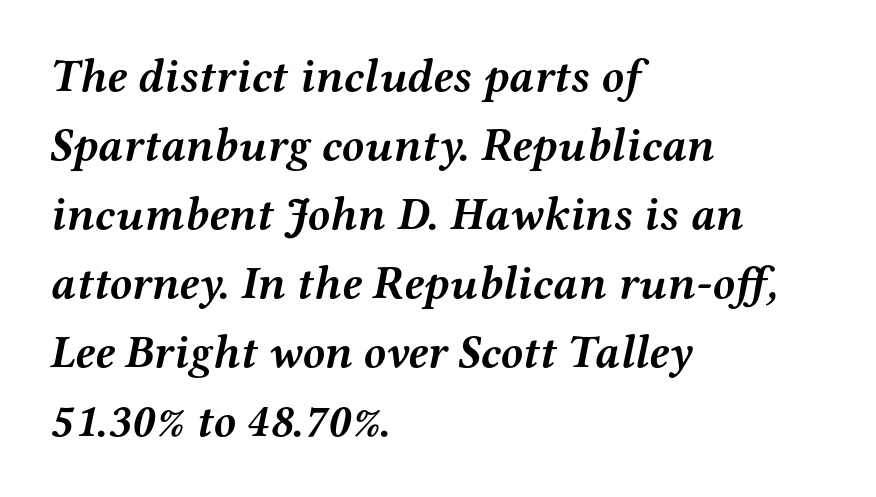
Q: Is the text bold? A: Yes.
Q: Is the text italic (slanted)? A: Yes, it leans right by about 12 degrees.
Q: Is the typeface a serif or a sans-serif typeface? A: Serif.
Q: Is the text underlined? A: No.
Q: How is the paragraph aligned? A: Left-aligned.
Q: Is the spacing between letters normal or unusually wide? A: Normal.
Q: Is the spacing between lines tight, normal or loose? A: Normal.
Q: Width (condensed, normal, or wide)? A: Wide.
Q: Stroke contrast? A: Medium.
Q: x-height? A: Medium.
Q: Monospaced? A: No.
